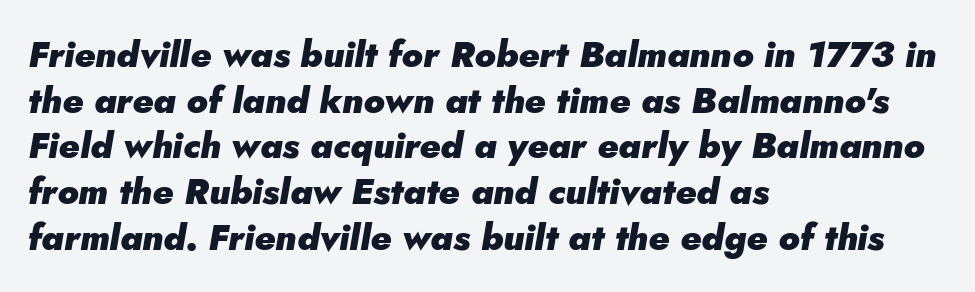
{"italic": "yes", "lean": "right", "slant_degrees": 5, "bold": "yes", "weight": "heavy", "width": "normal", "stroke_contrast": "low", "x_height": "small", "monospaced": "no", "underline": "no", "align": "left", "line_spacing": "normal", "line_spacing_ratio": 1.27, "letter_spacing": "normal", "letter_spacing_em": 0.0, "glyph_px": 36}
